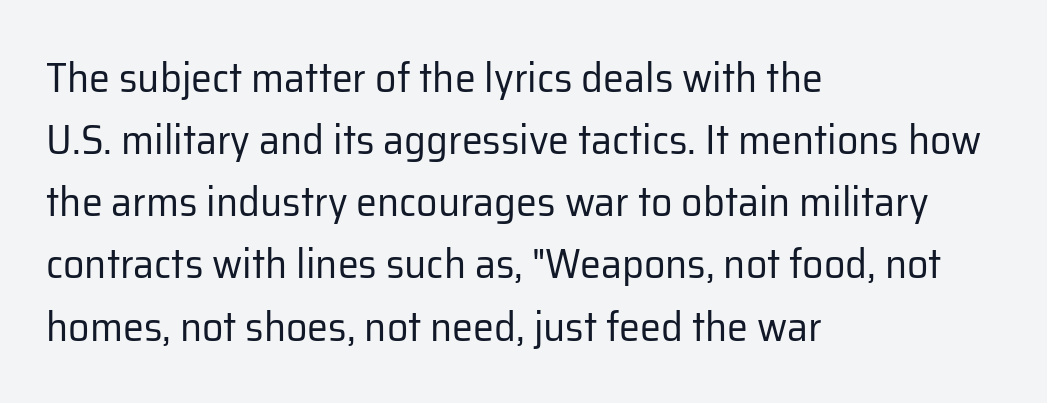
{"serif": "no", "italic": "no", "bold": "no", "weight": "regular", "width": "normal", "stroke_contrast": "low", "x_height": "medium", "monospaced": "no", "underline": "no", "align": "left", "line_spacing": "normal", "line_spacing_ratio": 1.48, "letter_spacing": "normal", "letter_spacing_em": 0.0, "glyph_px": 42}
